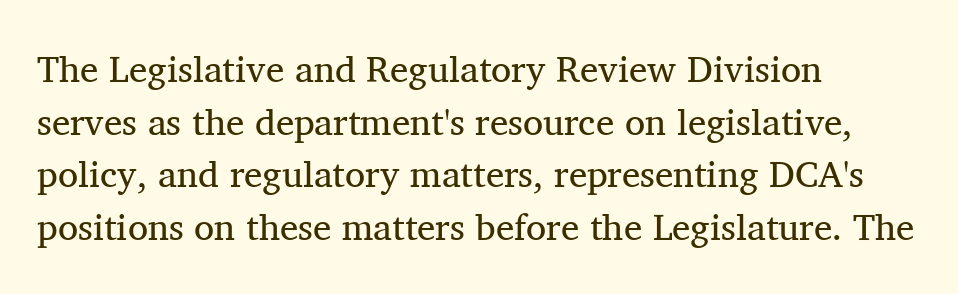
Glyph-to-glyph distance matches everyday printed text. Weight class: somewhere from thin through regular. Glance below the letters and you will spot only blank space. It's the straight-up-and-down kind of type. Here the designer chose a conventional face with non-uniform glyph widths.
